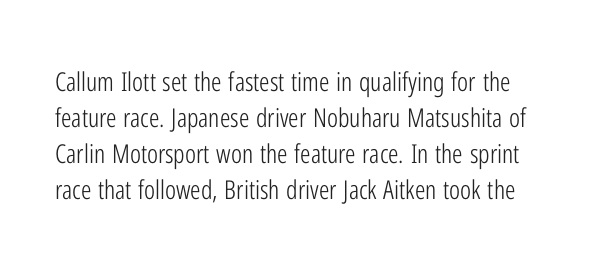
Q: Is the text bold? A: No.
Q: Is the text italic (slanted)? A: No, it is upright.
Q: Is the text underlined? A: No.
Q: Is the spacing between letters normal or unusually wide? A: Normal.
Q: Is the spacing between lines tight, normal or loose? A: Normal.
